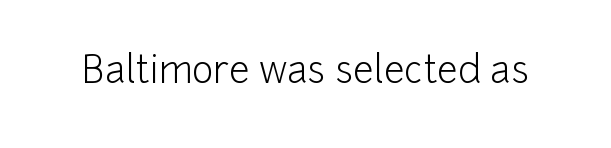
Unmarked baselines from the first word to the last. This is not heavy type; no bold has been used. The font's upright variant was chosen for this text. There is no visible air inserted between adjacent glyphs. These lines are rendered in a variable-pitch font. The characters display no serif detailing; their extremities are plain.
